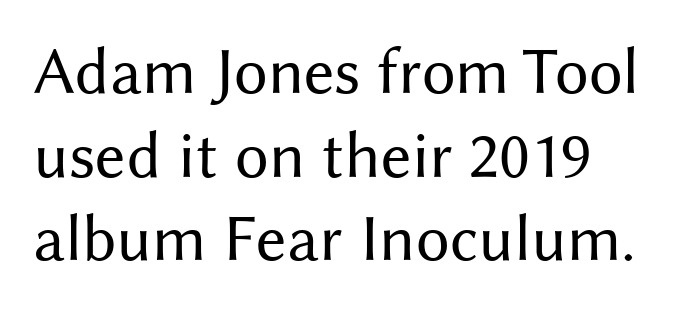
Q: Is the text bold? A: No.
Q: Is the text italic (slanted)? A: No, it is upright.
Q: Is the typeface a serif or a sans-serif typeface? A: Sans-serif.
Q: Is the text underlined? A: No.
Q: Is the spacing between letters normal or unusually wide? A: Normal.
Q: Is the spacing between lines tight, normal or loose? A: Normal.
Q: Width (condensed, normal, or wide)? A: Normal.
Q: Stroke contrast? A: Medium.
Q: x-height? A: Medium.
Q: Monospaced? A: No.
